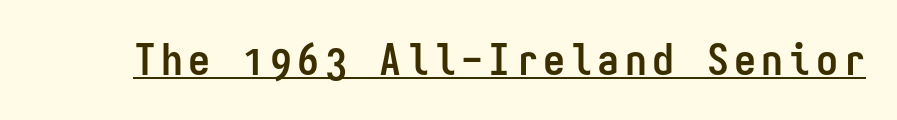
The image shows 44 px semibold, condensed sans-serif type, upright, monospaced; set underlined; low stroke contrast and a medium x-height.
